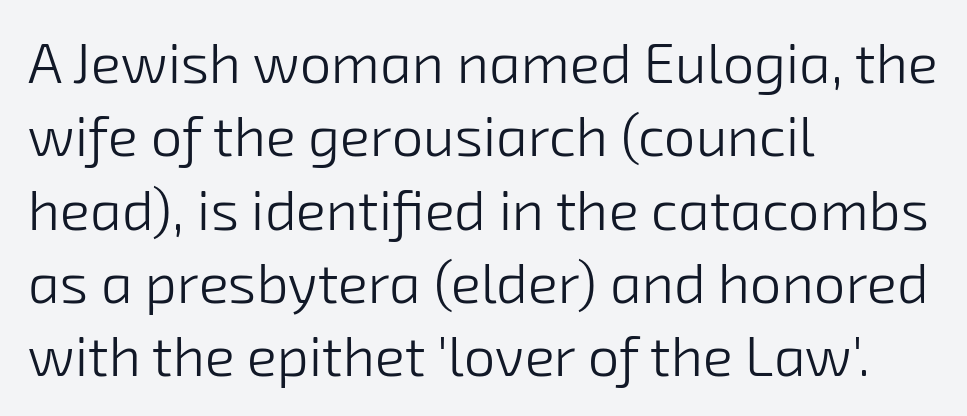
{"serif": "no", "bold": "no", "weight": "light", "width": "normal", "stroke_contrast": "low", "x_height": "medium", "monospaced": "no", "underline": "no", "align": "left", "line_spacing": "normal", "line_spacing_ratio": 1.31, "letter_spacing": "normal", "letter_spacing_em": 0.0, "glyph_px": 56}
